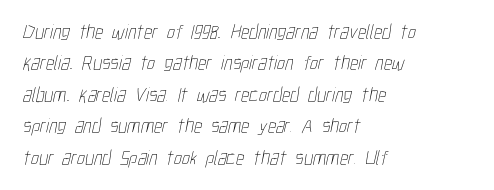
Reading down the block, your eye returns to a fixed left position each line. The passage shown is not bold in any degree. The space beneath each line is pristine and unruled. Reading down the column, the eye jumps a familiar distance to each next line. Inter-character spacing is left at the font's built-in metrics.
